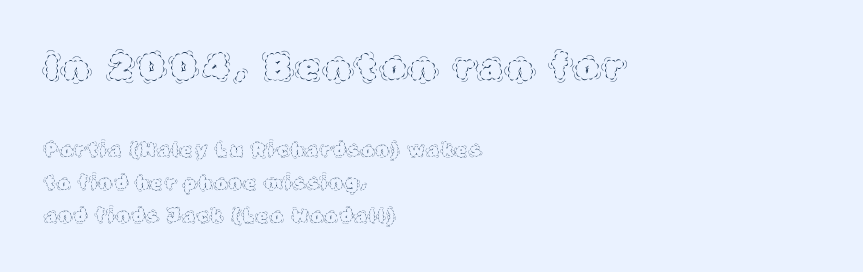
The image shows 36 px thin type, upright; set left-aligned, line spacing 1.82x, not underlined; the first (top) block is 2.0x larger; a large x-height.
